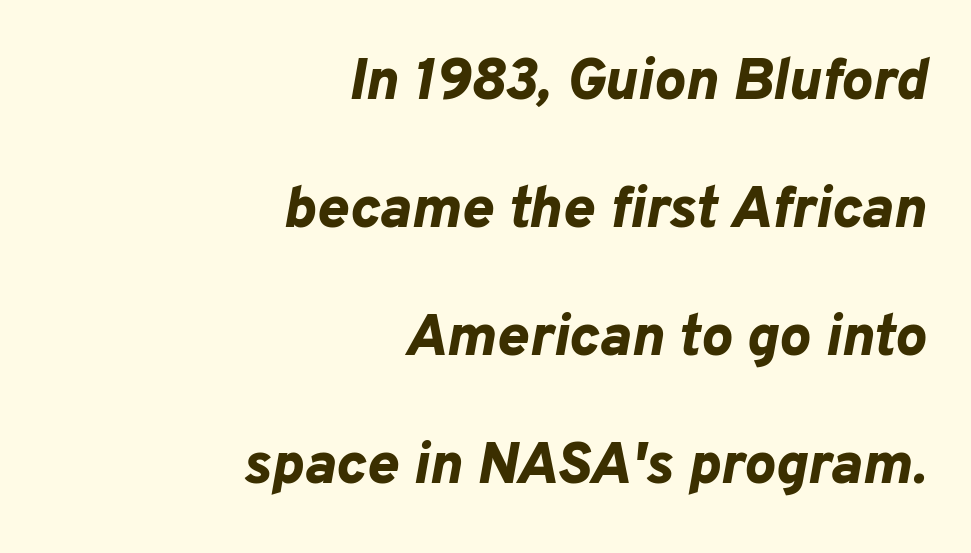
Q: Is the text bold? A: Yes.
Q: Is the text italic (slanted)? A: Yes, it leans right by about 10 degrees.
Q: Is the text underlined? A: No.
Q: How is the paragraph aligned? A: Right-aligned.
Q: Is the spacing between letters normal or unusually wide? A: Normal.
Q: Is the spacing between lines tight, normal or loose? A: Loose.
Q: Width (condensed, normal, or wide)? A: Normal.
Q: Stroke contrast? A: Low.
Q: x-height? A: Medium.
Q: Monospaced? A: No.
